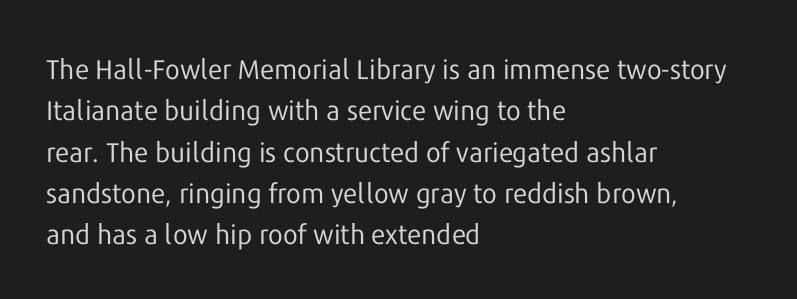
The image shows 27 px text type, upright; set left-aligned, normal line spacing (1.53x), normal letter spacing, not underlined.
